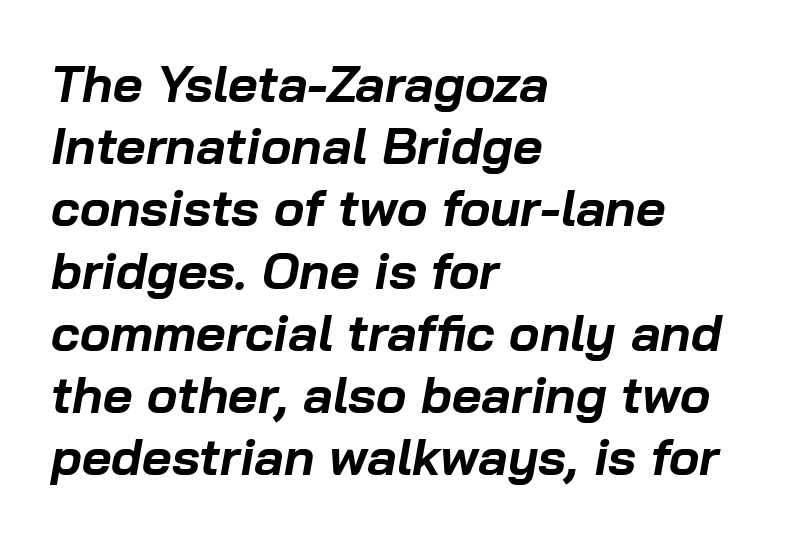
Q: Is the text bold? A: Yes.
Q: Is the text italic (slanted)? A: Yes, it leans right by about 10 degrees.
Q: Is the text underlined? A: No.
Q: How is the paragraph aligned? A: Left-aligned.
Q: Is the spacing between letters normal or unusually wide? A: Normal.
Q: Width (condensed, normal, or wide)? A: Normal.
Q: Stroke contrast? A: Low.
Q: x-height? A: Medium.
Q: Monospaced? A: No.
